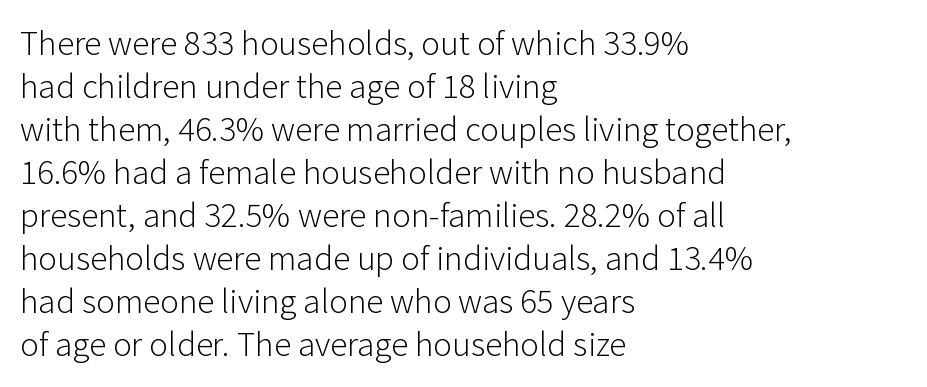
Honestly, the letter spacing is just normal — you wouldn't notice it. Rule under the text: the space is simply empty. Horizontally, the lines are justified to the leading edge only. In terms of letterform style, serifs are entirely absent. Character widths vary here, with narrow letters taking less room than wide ones. If you drew a line through each stem, it would be perfectly vertical.
